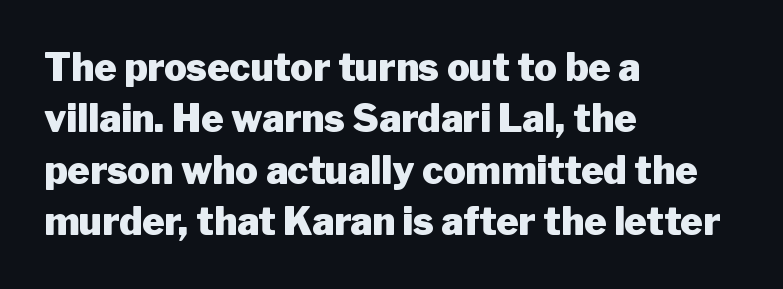
Q: Is the text bold? A: Yes.
Q: Is the text italic (slanted)? A: No, it is upright.
Q: Is the typeface a serif or a sans-serif typeface? A: Sans-serif.
Q: Is the text underlined? A: No.
Q: How is the paragraph aligned? A: Left-aligned.
Q: Is the spacing between letters normal or unusually wide? A: Normal.
Q: Is the spacing between lines tight, normal or loose? A: Normal.
Q: Width (condensed, normal, or wide)? A: Normal.
Q: Stroke contrast? A: Low.
Q: x-height? A: Medium.
Q: Monospaced? A: No.
